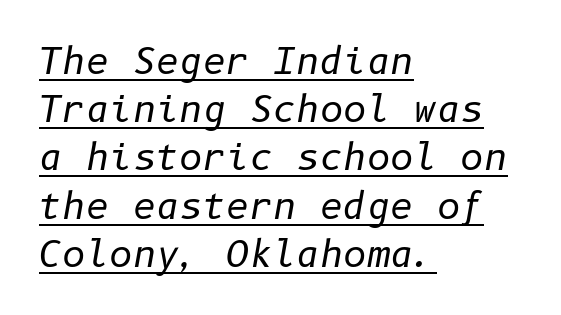
The image shows 36 px regular-weight type, italic (leaning right); set left-aligned, normal line spacing (1.34x), normal letter spacing, underlined; low stroke contrast and a medium x-height.
